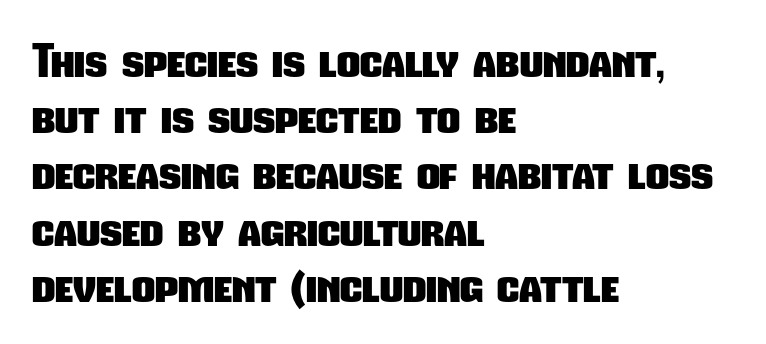
Q: Is the text bold? A: Yes.
Q: Is the typeface a serif or a sans-serif typeface? A: Sans-serif.
Q: Is the text underlined? A: No.
Q: How is the paragraph aligned? A: Left-aligned.
Q: Is the spacing between letters normal or unusually wide? A: Normal.
Q: Is the spacing between lines tight, normal or loose? A: Normal.
Q: Width (condensed, normal, or wide)? A: Condensed.
Q: Stroke contrast? A: Low.
Q: x-height? A: Medium.
Q: Monospaced? A: No.
